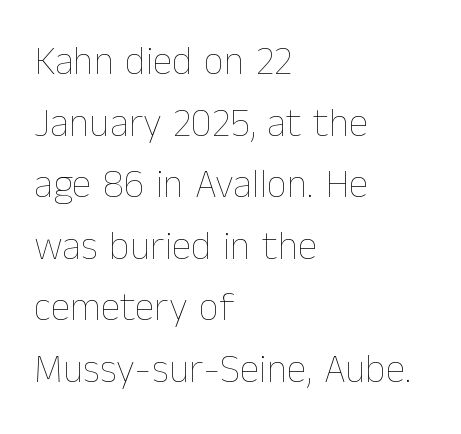
{"italic": "no", "bold": "no", "weight": "thin", "width": "normal", "stroke_contrast": "low", "x_height": "medium", "monospaced": "no", "underline": "no", "align": "left", "line_spacing": "normal", "line_spacing_ratio": 1.54, "letter_spacing": "normal", "letter_spacing_em": 0.0, "glyph_px": 40}
